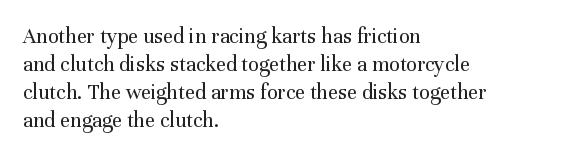
The image shows 22 px text type, upright; set left-aligned, normal line spacing (1.28x), normal letter spacing, not underlined.
